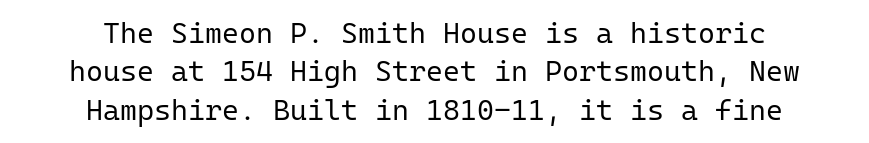
{"serif": "no", "italic": "no", "bold": "no", "weight": "regular", "width": "normal", "stroke_contrast": "low", "x_height": "medium", "monospaced": "yes", "underline": "no", "align": "center", "line_spacing": "normal", "line_spacing_ratio": 1.32, "letter_spacing": "normal", "letter_spacing_em": 0.0, "glyph_px": 29}
